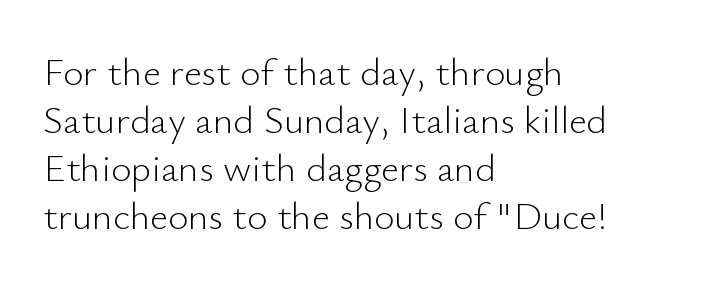
Q: Is the text bold? A: No.
Q: Is the text italic (slanted)? A: No, it is upright.
Q: Is the typeface a serif or a sans-serif typeface? A: Sans-serif.
Q: Is the text underlined? A: No.
Q: How is the paragraph aligned? A: Left-aligned.
Q: Is the spacing between letters normal or unusually wide? A: Normal.
Q: Width (condensed, normal, or wide)? A: Normal.
Q: Stroke contrast? A: Low.
Q: x-height? A: Small.
Q: Monospaced? A: No.
